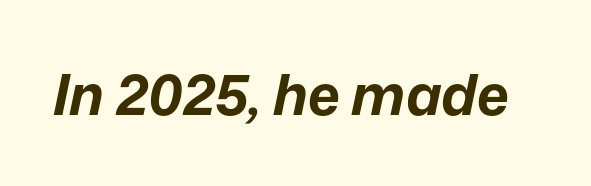
Strokes here are thick enough to call this a true bold. Beneath every word, the page is bare. Spacing verdict: proportional, widths tailored to each character. The glyphs look as if they've been sheared to an angle. In terms of letterspacing, this is plain default setting.
